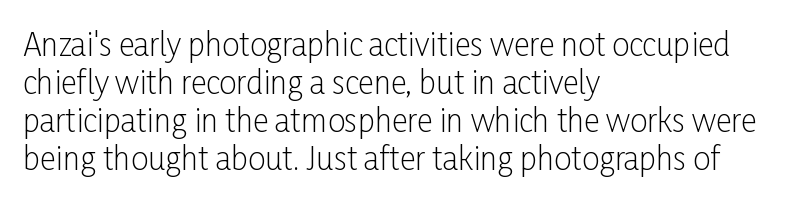
Look at the tracking — it's just the regular setting, nothing added. The paragraph shown leans on its left margin. Ascenders rise straight up at ninety degrees. Observe the absence of serifs on each vertical stroke in this sample.
